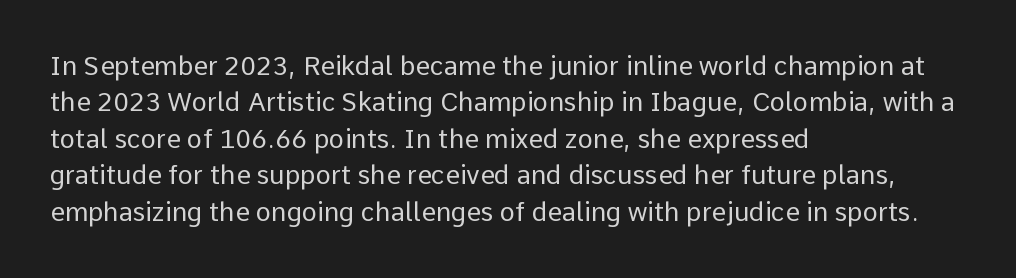
Short and long lines alike share a common starting point at left. The typeface has the unassuming heft of standard copy or less. Is the letter spacing exaggerated? No — it looks like the ordinary default. Has an underline been added? It has not. Posture: vertical.
